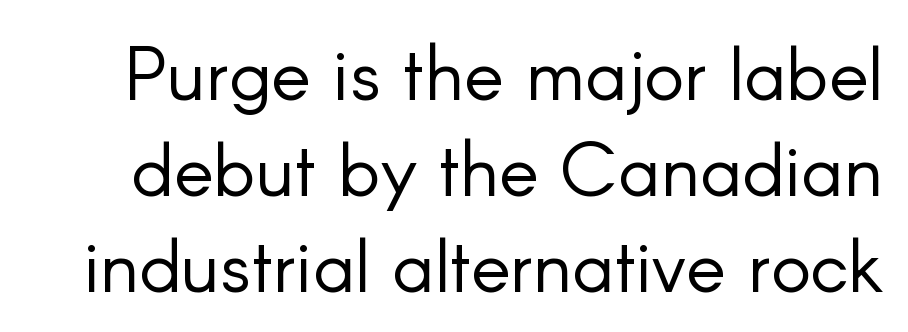
{"serif": "no", "italic": "no", "bold": "no", "weight": "light", "width": "normal", "stroke_contrast": "low", "x_height": "small", "monospaced": "no", "underline": "no", "line_spacing": "normal", "line_spacing_ratio": 1.28, "letter_spacing": "normal", "letter_spacing_em": 0.0, "glyph_px": 75}
